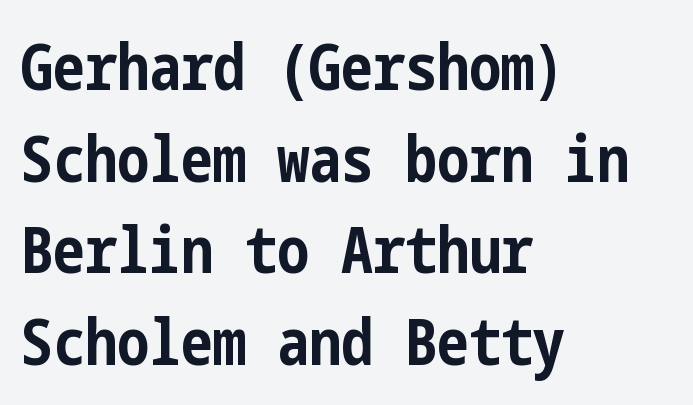
The image shows 64 px bold, condensed sans-serif type, upright; set left-aligned, normal line spacing (1.43x), normal letter spacing, not underlined; low stroke contrast and a medium x-height.
